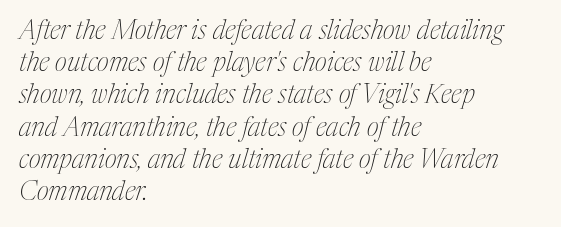
{"italic": "yes", "lean": "right", "slant_degrees": 17, "bold": "no", "underline": "no", "align": "left", "line_spacing_ratio": 1.24, "letter_spacing": "normal", "letter_spacing_em": 0.0, "glyph_px": 26}
